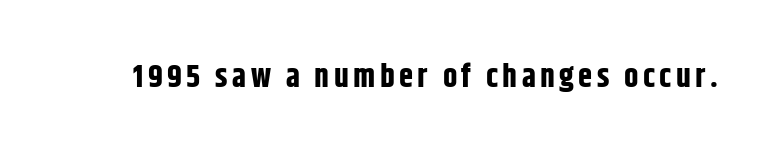
Q: Is the text bold? A: Yes.
Q: Is the text italic (slanted)? A: No, it is upright.
Q: Is the typeface a serif or a sans-serif typeface? A: Sans-serif.
Q: Is the text underlined? A: No.
Q: Width (condensed, normal, or wide)? A: Condensed.
Q: Stroke contrast? A: Low.
Q: x-height? A: Large.
Q: Monospaced? A: No.
